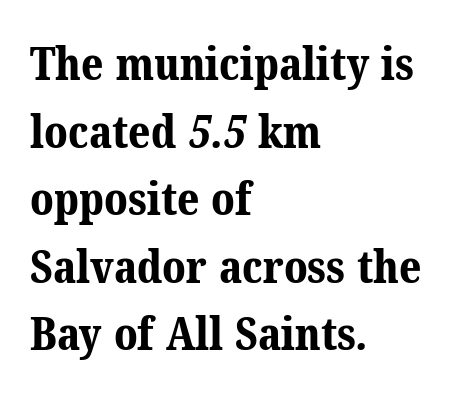
The image shows 46 px bold serif type; set left-aligned, normal line spacing (1.47x), normal letter spacing, not underlined; medium stroke contrast and a medium x-height.
